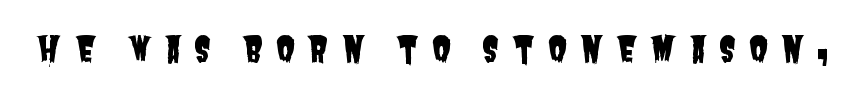
{"serif": "no", "width": "condensed", "stroke_contrast": "low", "x_height": "large", "monospaced": "no", "underline": "no", "letter_spacing": "wide", "letter_spacing_em": 0.36, "glyph_px": 35}
